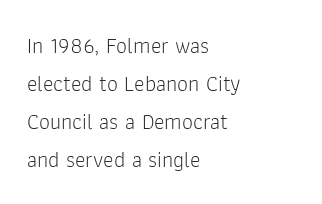
The image shows 22 px text type, upright; set left-aligned, line spacing 1.72x, normal letter spacing, not underlined.
